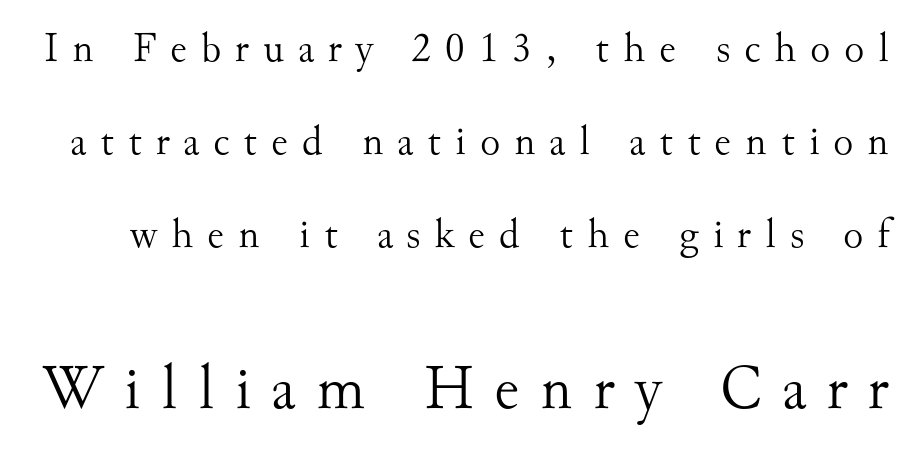
Vertical spacing — loose. The designer went with a serif here, giving each stem small feet. Varying glyph widths throughout — classic text-font behaviour. This rendering features lettering with no underline. Between one letter and the next there's a generous, obvious gap.
